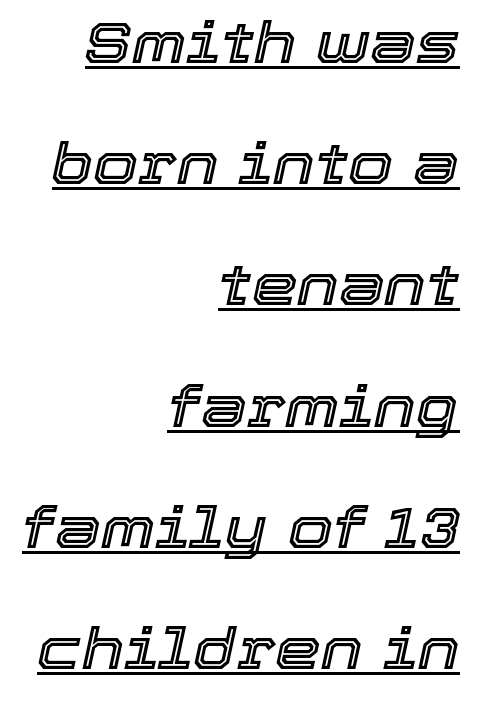
Q: Is the text italic (slanted)? A: Yes, it leans right by about 12 degrees.
Q: Is the text underlined? A: Yes.
Q: How is the paragraph aligned? A: Right-aligned.
Q: Is the spacing between letters normal or unusually wide? A: Normal.
Q: Is the spacing between lines tight, normal or loose? A: Loose.
Q: Width (condensed, normal, or wide)? A: Normal.
Q: x-height? A: Medium.
Q: Monospaced? A: No.
